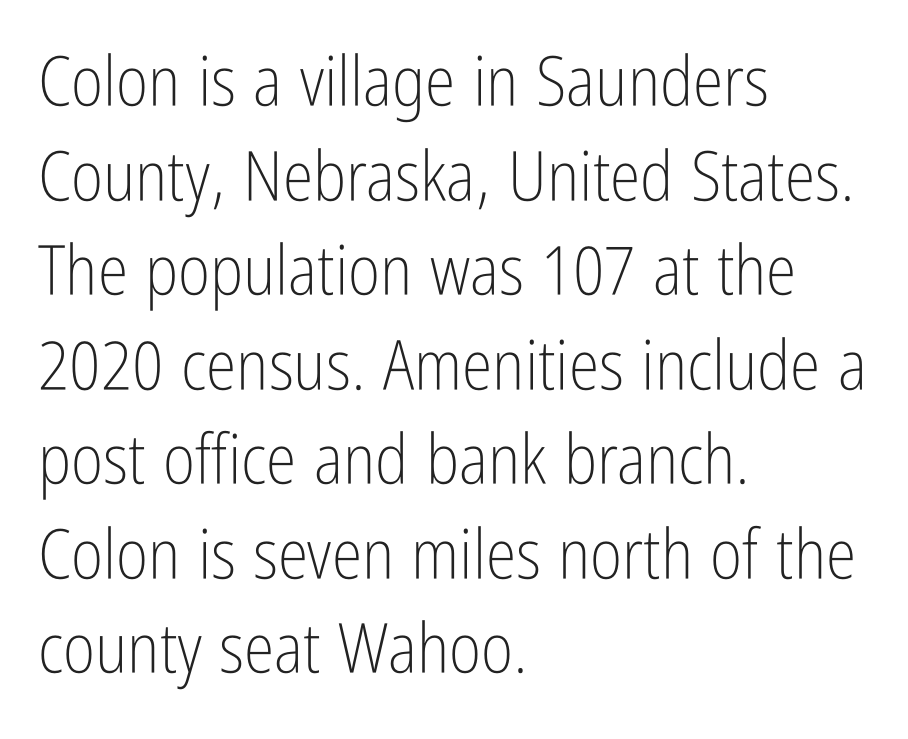
{"serif": "no", "italic": "no", "bold": "no", "weight": "light", "width": "condensed", "stroke_contrast": "low", "x_height": "medium", "monospaced": "no", "underline": "no", "align": "left", "line_spacing": "normal", "line_spacing_ratio": 1.37, "letter_spacing": "normal", "letter_spacing_em": 0.0, "glyph_px": 69}
